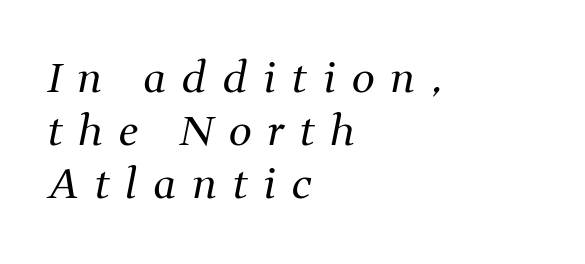
The image shows 41 px regular-weight serif type, italic (leaning right); set left-aligned, normal line spacing (1.29x), unusually wide letter spacing (+0.39 em), not underlined; medium stroke contrast and a medium x-height.
